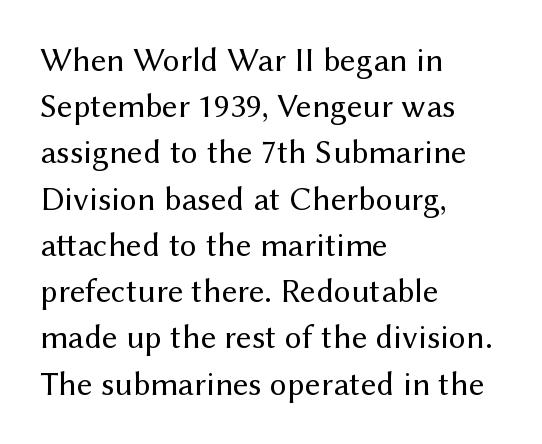
What stands out about the letter spacing? Nothing — it is the standard amount. Ordinary non-slanted type is in use. Horizontal bands of white between lines are of average thickness. Nothing sits at the stroke ends, so this counts as sans-serif. The space beneath each line is pristine and unruled. The passage shown is typed in a proportional face where columns would drift.
